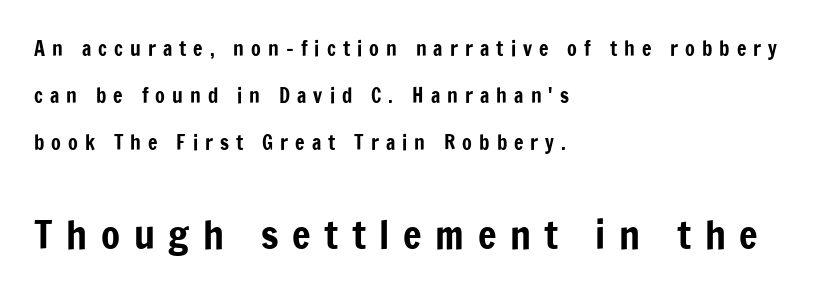
Q: Is the text italic (slanted)? A: No, it is upright.
Q: Is the typeface a serif or a sans-serif typeface? A: Sans-serif.
Q: Is the text underlined? A: No.
Q: How is the paragraph aligned? A: Left-aligned.
Q: Is the spacing between letters normal or unusually wide? A: Unusually wide.
Q: Is the spacing between lines tight, normal or loose? A: Loose.
Q: Which block of text is set in a larger size, the first (top) or the second (bottom)? A: The second (bottom) one.
Q: Width (condensed, normal, or wide)? A: Condensed.
Q: Stroke contrast? A: Low.
Q: x-height? A: Medium.
Q: Monospaced? A: No.
